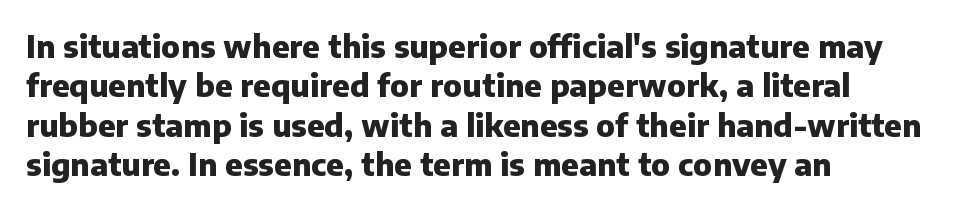
The image shows 31 px heavy sans-serif type, upright; set left-aligned, normal line spacing (1.27x), normal letter spacing, not underlined; low stroke contrast and a medium x-height.
